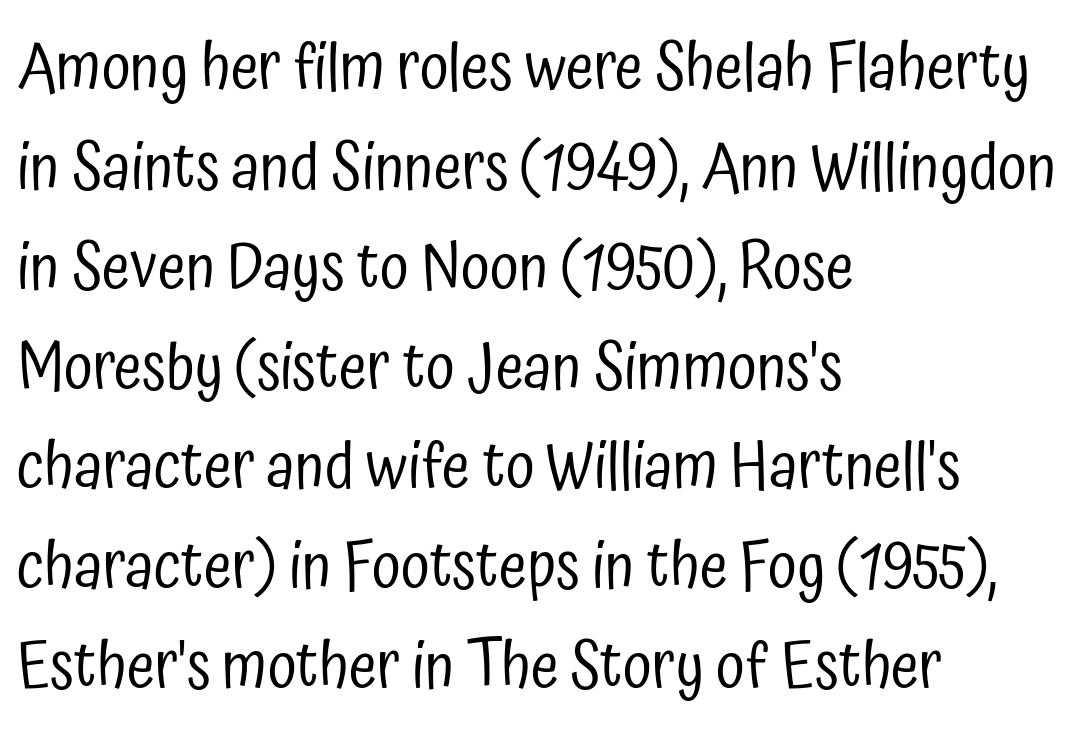
The image shows 64 px regular-weight, condensed sans-serif type, upright; set left-aligned, normal line spacing (1.56x), normal letter spacing, not underlined; low stroke contrast and a medium x-height.
